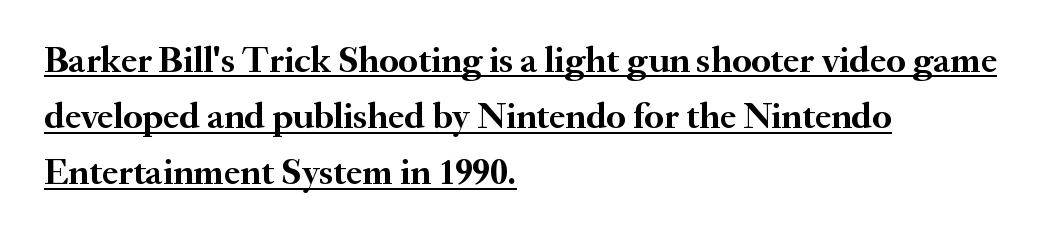
Q: Is the text bold? A: Yes.
Q: Is the text italic (slanted)? A: No, it is upright.
Q: Is the typeface a serif or a sans-serif typeface? A: Serif.
Q: Is the text underlined? A: Yes.
Q: How is the paragraph aligned? A: Left-aligned.
Q: Is the spacing between letters normal or unusually wide? A: Normal.
Q: Is the spacing between lines tight, normal or loose? A: Normal.
Q: Width (condensed, normal, or wide)? A: Normal.
Q: Stroke contrast? A: Medium.
Q: x-height? A: Small.
Q: Monospaced? A: No.
